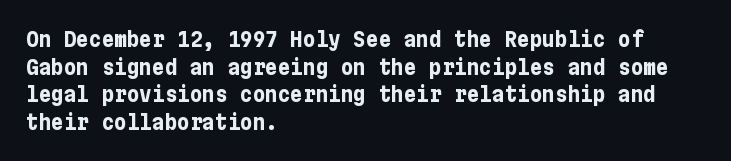
The image shows 21 px bold type, upright; set left-aligned, normal line spacing (1.31x), normal letter spacing, not underlined.
